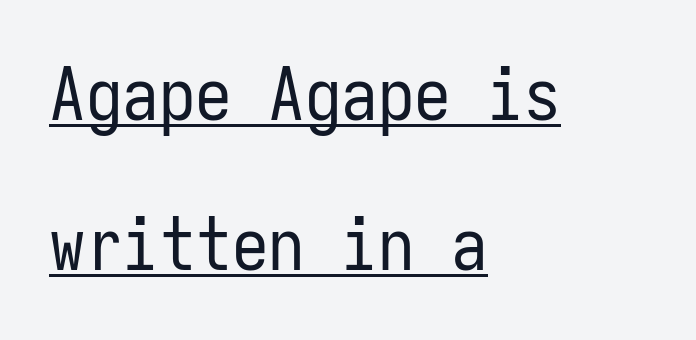
Q: Is the text bold? A: No.
Q: Is the text italic (slanted)? A: No, it is upright.
Q: Is the typeface a serif or a sans-serif typeface? A: Sans-serif.
Q: Is the text underlined? A: Yes.
Q: How is the paragraph aligned? A: Left-aligned.
Q: Is the spacing between letters normal or unusually wide? A: Normal.
Q: Is the spacing between lines tight, normal or loose? A: Loose.
Q: Width (condensed, normal, or wide)? A: Condensed.
Q: Stroke contrast? A: Low.
Q: x-height? A: Medium.
Q: Monospaced? A: Yes.
